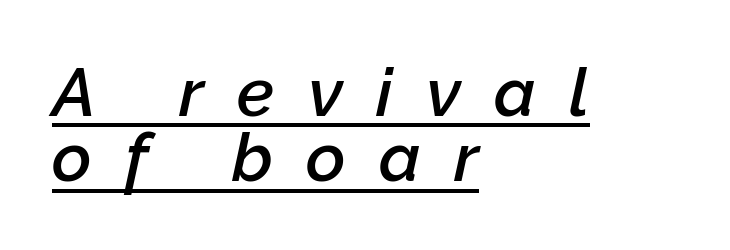
The lettering tilts uniformly, giving the passage an italic look. Underlined type. This is the in-between weight designers call semibold or demi. In CSS terms this would be text-align: left. You could only call the tracking loose — the letters float apart.
